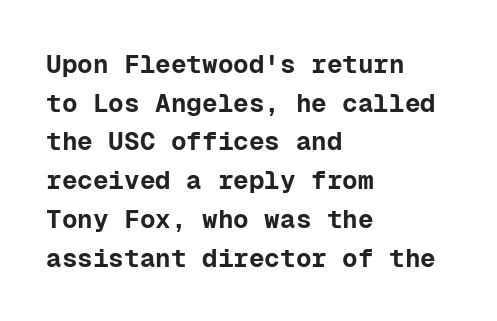
Leading: standard. Glyph-to-glyph distance matches everyday printed text. The face used here has the dense, thick strokes of a bold. These lines stack with their left ends in a neat column.
